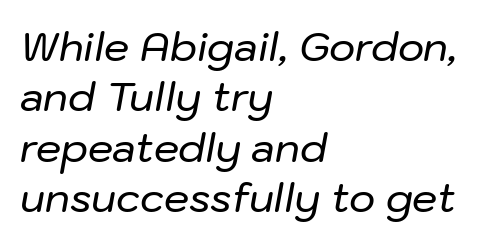
{"italic": "yes", "lean": "right", "slant_degrees": 10, "width": "normal", "stroke_contrast": "low", "x_height": "medium", "monospaced": "no", "underline": "no", "align": "left", "line_spacing": "normal", "line_spacing_ratio": 1.26, "letter_spacing": "normal", "letter_spacing_em": 0.0, "glyph_px": 40}
